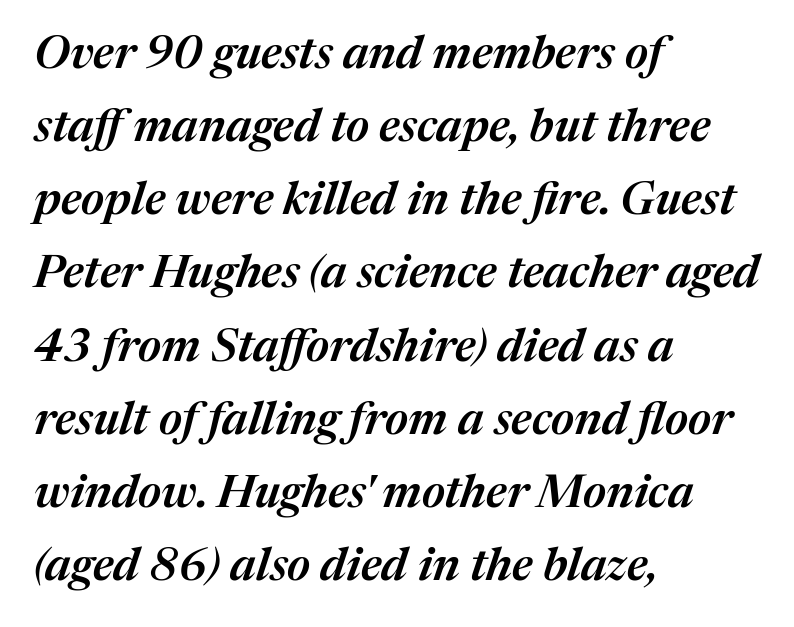
Q: Is the text bold? A: Semi-bold.
Q: Is the text italic (slanted)? A: Yes, it leans right by about 17 degrees.
Q: Is the text underlined? A: No.
Q: How is the paragraph aligned? A: Left-aligned.
Q: Is the spacing between letters normal or unusually wide? A: Normal.
Q: Is the spacing between lines tight, normal or loose? A: Normal.
Q: Width (condensed, normal, or wide)? A: Normal.
Q: Stroke contrast? A: Medium.
Q: x-height? A: Medium.
Q: Monospaced? A: No.
